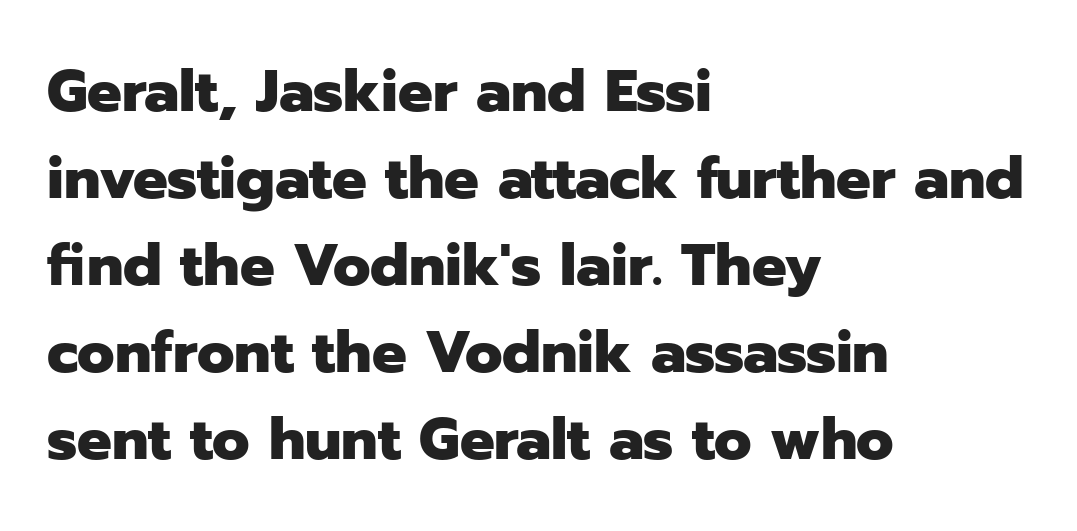
Q: Is the text bold? A: Yes.
Q: Is the text italic (slanted)? A: No, it is upright.
Q: Is the typeface a serif or a sans-serif typeface? A: Sans-serif.
Q: Is the text underlined? A: No.
Q: How is the paragraph aligned? A: Left-aligned.
Q: Is the spacing between letters normal or unusually wide? A: Normal.
Q: Is the spacing between lines tight, normal or loose? A: Normal.
Q: Width (condensed, normal, or wide)? A: Normal.
Q: Stroke contrast? A: Low.
Q: x-height? A: Medium.
Q: Monospaced? A: No.
